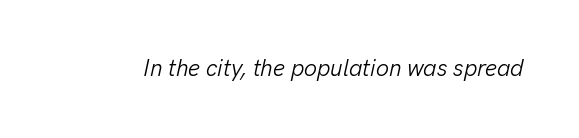
The image shows 23 px text type, italic (leaning right); set normal letter spacing, not underlined.
